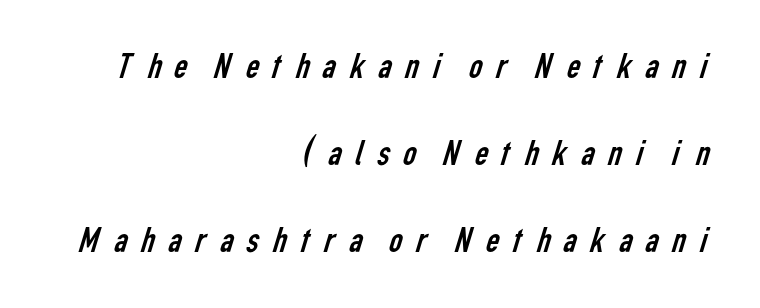
The rendering uses natural spacing where letterforms have individual widths. Think standard paragraph weight, or any step lighter than that. The setting favours the right margin, as signatures and pull-quotes sometimes do. A sans-serif font was chosen for this passage.
